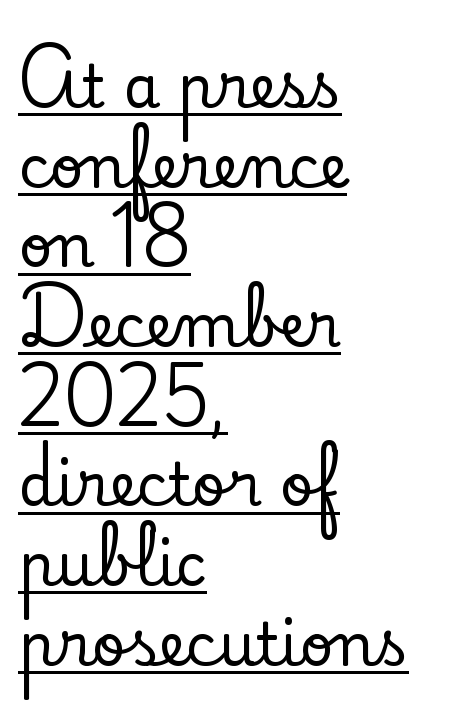
{"serif": "yes", "italic": "no", "width": "normal", "stroke_contrast": "low", "x_height": "small", "monospaced": "no", "underline": "yes", "align": "left", "line_spacing": "normal", "line_spacing_ratio": 1.35, "letter_spacing": "normal", "letter_spacing_em": 0.0, "glyph_px": 59}
